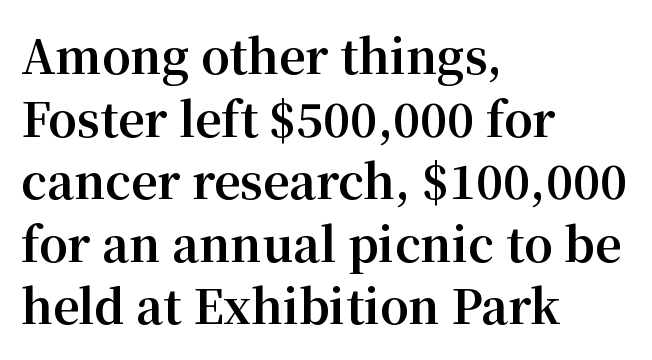
Q: Is the text bold? A: Yes.
Q: Is the text italic (slanted)? A: No, it is upright.
Q: Is the typeface a serif or a sans-serif typeface? A: Serif.
Q: Is the text underlined? A: No.
Q: How is the paragraph aligned? A: Left-aligned.
Q: Is the spacing between letters normal or unusually wide? A: Normal.
Q: Is the spacing between lines tight, normal or loose? A: Normal.
Q: Width (condensed, normal, or wide)? A: Normal.
Q: Stroke contrast? A: Medium.
Q: x-height? A: Medium.
Q: Monospaced? A: No.
